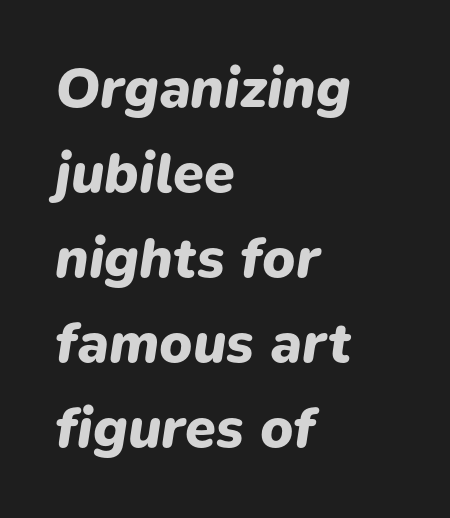
The image shows 56 px heavy type, italic (leaning right); set left-aligned, normal line spacing (1.52x), normal letter spacing, not underlined; low stroke contrast and a medium x-height.
